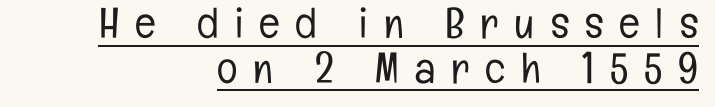
Italic: no, the glyphs are upright roman. The rendering shows plain stroke endings on the letterforms — a sans-serif design. The typesetting does not lean heavy: it is not bold. A student would call this right alignment; a typographer would say flush right, rag left. Is there much room between lines? No — they nearly touch.
